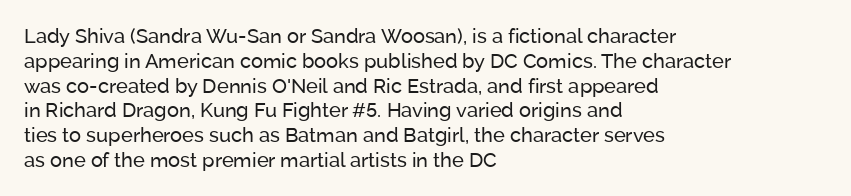
{"italic": "no", "bold": "no", "underline": "no", "align": "left", "line_spacing_ratio": 1.24, "letter_spacing": "normal", "letter_spacing_em": 0.0, "glyph_px": 20}
